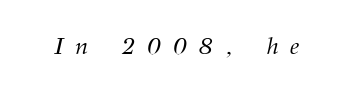
{"italic": "yes", "lean": "right", "slant_degrees": 12, "bold": "no", "underline": "no", "letter_spacing": "wide", "letter_spacing_em": 0.5, "glyph_px": 24}
